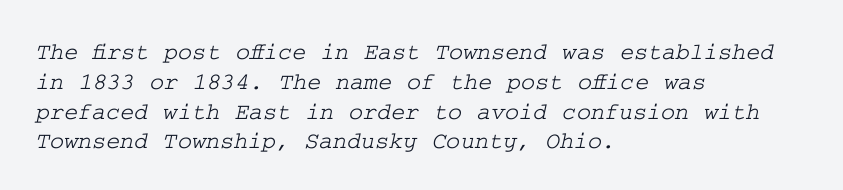
{"underline": "no", "align": "left", "line_spacing_ratio": 1.24, "letter_spacing": "normal", "letter_spacing_em": 0.0, "glyph_px": 24}
